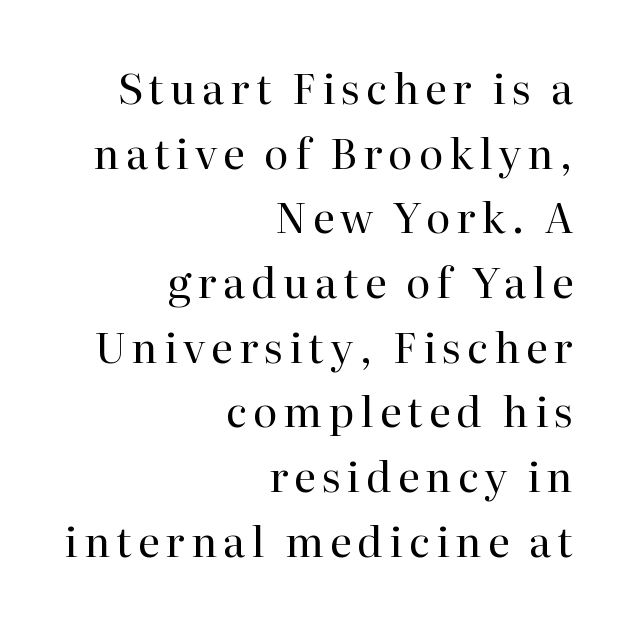
{"serif": "yes", "italic": "no", "bold": "no", "weight": "regular", "width": "normal", "stroke_contrast": "high", "x_height": "medium", "monospaced": "no", "underline": "no", "align": "right", "line_spacing": "normal", "line_spacing_ratio": 1.54, "glyph_px": 42}
